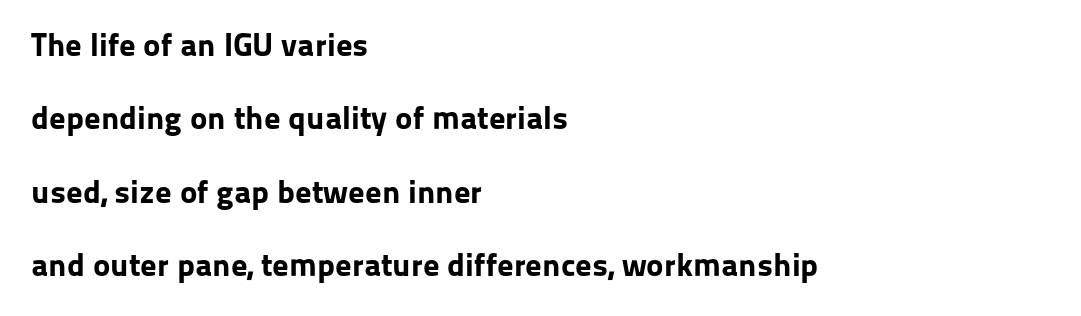
{"serif": "no", "italic": "no", "bold": "yes", "weight": "bold", "width": "normal", "stroke_contrast": "low", "x_height": "medium", "monospaced": "no", "underline": "no", "align": "left", "line_spacing": "loose", "line_spacing_ratio": 2.22, "letter_spacing": "normal", "letter_spacing_em": 0.0, "glyph_px": 33}
